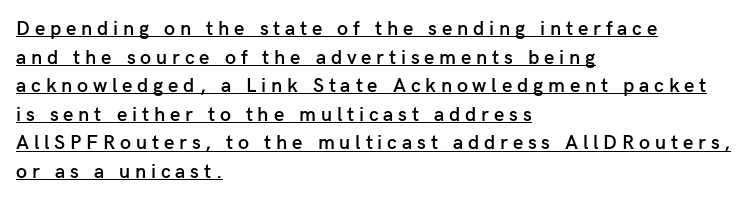
The image shows 20 px text type, upright; set left-aligned, normal line spacing (1.43x), unusually wide letter spacing (+0.24 em), underlined.
